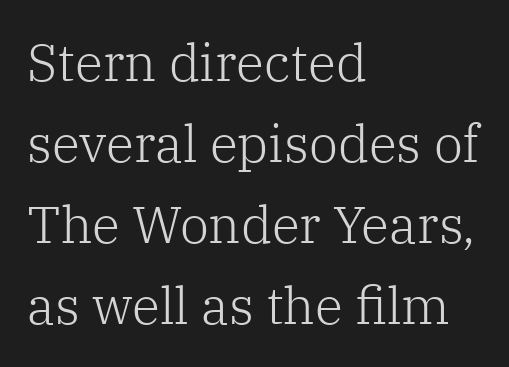
Q: Is the text bold? A: No.
Q: Is the text italic (slanted)? A: No, it is upright.
Q: Is the typeface a serif or a sans-serif typeface? A: Serif.
Q: Is the text underlined? A: No.
Q: How is the paragraph aligned? A: Left-aligned.
Q: Is the spacing between letters normal or unusually wide? A: Normal.
Q: Is the spacing between lines tight, normal or loose? A: Normal.
Q: Width (condensed, normal, or wide)? A: Normal.
Q: Stroke contrast? A: Low.
Q: x-height? A: Medium.
Q: Monospaced? A: No.
